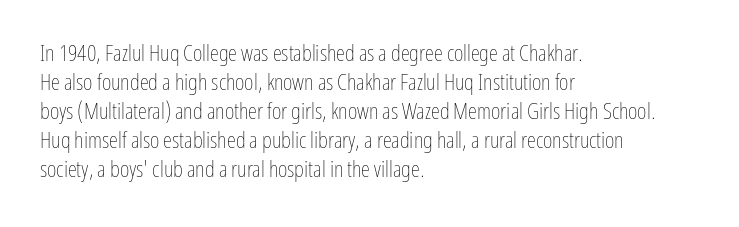
{"italic": "no", "bold": "no", "underline": "no", "align": "left", "line_spacing": "normal", "line_spacing_ratio": 1.26, "letter_spacing": "normal", "letter_spacing_em": 0.0, "glyph_px": 23}
